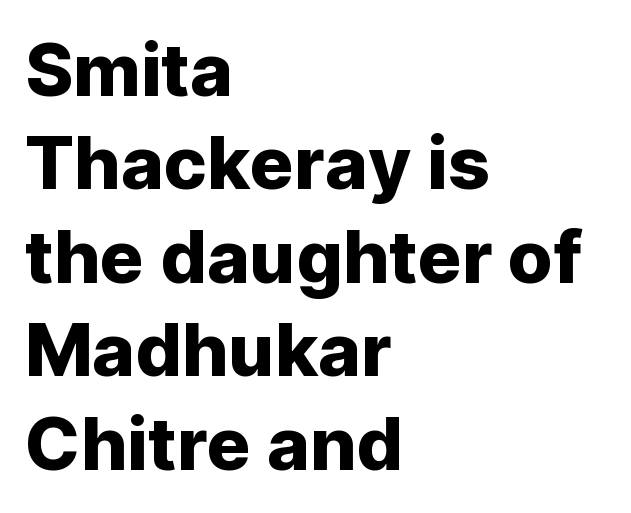
Underlining? Definitely not there. The letters sit at their default tracking, neither squeezed nor spread. Unlike italic type, these characters show no tilt at all. The letters carry no serifs — their stems end cleanly without finishing strokes. The compositor pushed each line to the left boundary. Do the characters align in a grid? No, the font is proportional.
